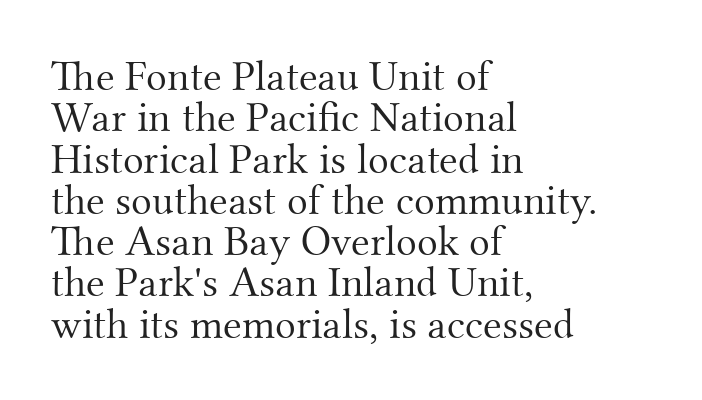
{"serif": "yes", "italic": "no", "bold": "no", "weight": "light", "width": "normal", "stroke_contrast": "medium", "x_height": "small", "monospaced": "no", "underline": "no", "align": "left", "line_spacing": "tight", "line_spacing_ratio": 0.96, "letter_spacing": "normal", "letter_spacing_em": 0.0, "glyph_px": 43}
